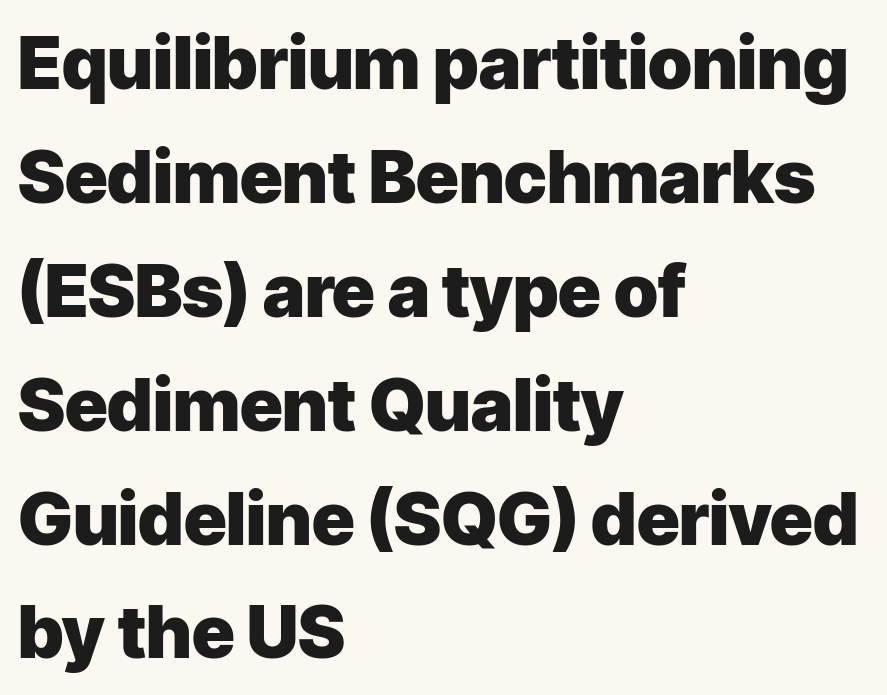
Q: Is the text bold? A: Yes.
Q: Is the text italic (slanted)? A: No, it is upright.
Q: Is the typeface a serif or a sans-serif typeface? A: Sans-serif.
Q: Is the text underlined? A: No.
Q: How is the paragraph aligned? A: Left-aligned.
Q: Is the spacing between letters normal or unusually wide? A: Normal.
Q: Is the spacing between lines tight, normal or loose? A: Normal.
Q: Width (condensed, normal, or wide)? A: Normal.
Q: Stroke contrast? A: Low.
Q: x-height? A: Medium.
Q: Monospaced? A: No.
